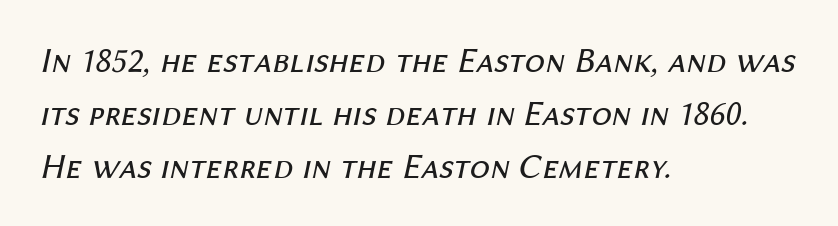
The image shows 36 px regular-weight type, italic (leaning right); set left-aligned, normal line spacing (1.47x), normal letter spacing, not underlined; medium stroke contrast and a medium x-height.
